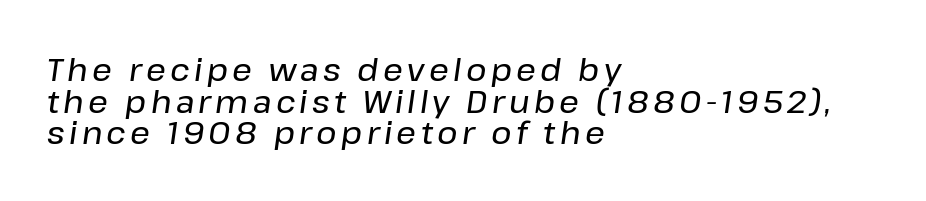
Q: Is the text italic (slanted)? A: Yes, it leans right by about 8 degrees.
Q: Is the text underlined? A: No.
Q: How is the paragraph aligned? A: Left-aligned.
Q: Is the spacing between lines tight, normal or loose? A: Tight.
Q: Width (condensed, normal, or wide)? A: Normal.
Q: Stroke contrast? A: Low.
Q: x-height? A: Medium.
Q: Monospaced? A: No.
